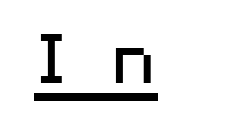
Q: Is the text bold? A: No.
Q: Is the text italic (slanted)? A: No, it is upright.
Q: Is the typeface a serif or a sans-serif typeface? A: Sans-serif.
Q: Is the text underlined? A: Yes.
Q: Is the spacing between letters normal or unusually wide? A: Unusually wide.
Q: Width (condensed, normal, or wide)? A: Wide.
Q: Stroke contrast? A: Medium.
Q: x-height? A: Medium.
Q: Monospaced? A: No.
